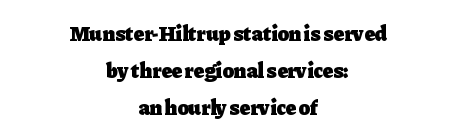
The image shows 21 px bold type, upright; set centered, line spacing 1.77x, normal letter spacing, not underlined.
